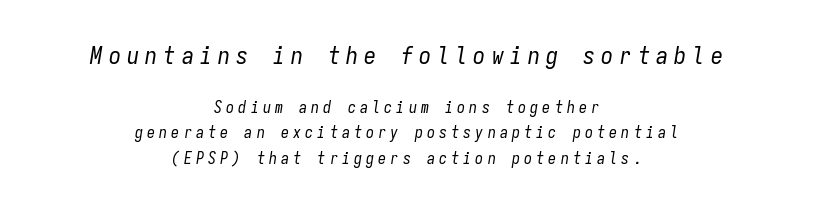
The image shows 24 px text type, italic (leaning right); set centered, normal line spacing (1.58x), unusually wide letter spacing (+0.26 em), not underlined; the first (top) block is 1.5x larger.
